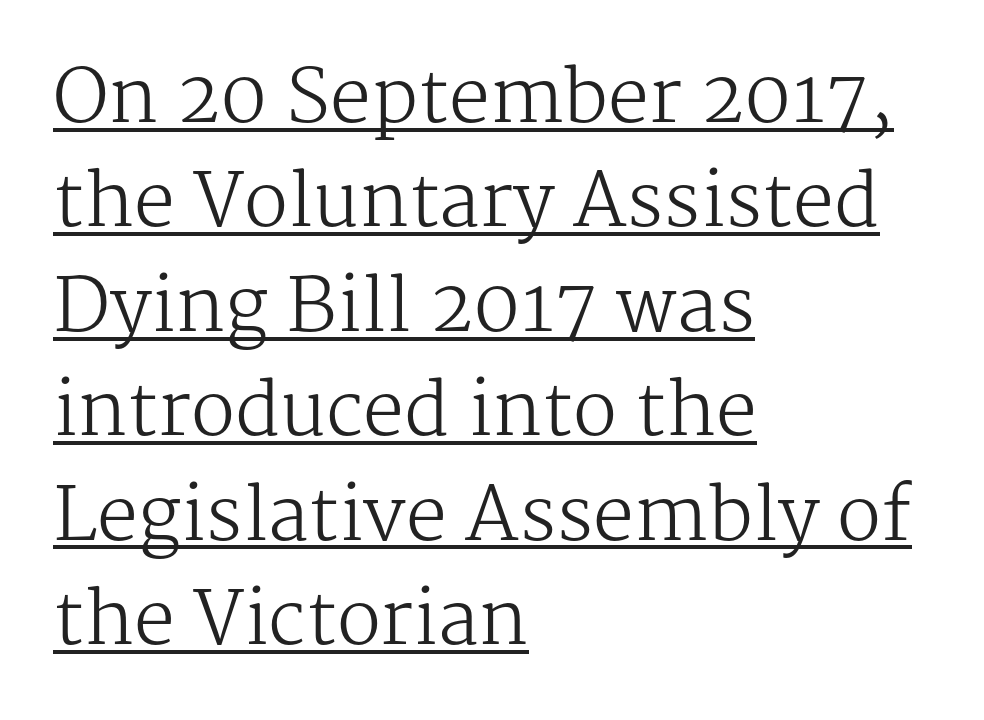
The image shows 73 px regular-weight serif type, upright; set left-aligned, normal line spacing (1.43x), normal letter spacing, underlined; medium stroke contrast and a medium x-height.
